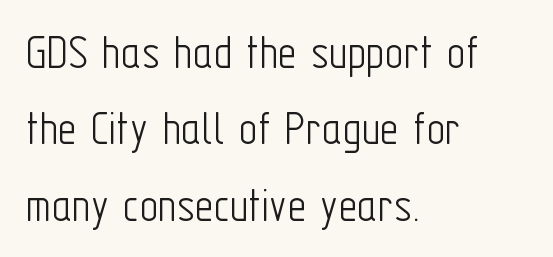
Q: Is the text bold? A: No.
Q: Is the text italic (slanted)? A: No, it is upright.
Q: Is the typeface a serif or a sans-serif typeface? A: Sans-serif.
Q: Is the text underlined? A: No.
Q: How is the paragraph aligned? A: Left-aligned.
Q: Is the spacing between letters normal or unusually wide? A: Normal.
Q: Is the spacing between lines tight, normal or loose? A: Normal.
Q: Width (condensed, normal, or wide)? A: Condensed.
Q: Stroke contrast? A: Low.
Q: x-height? A: Medium.
Q: Monospaced? A: No.
